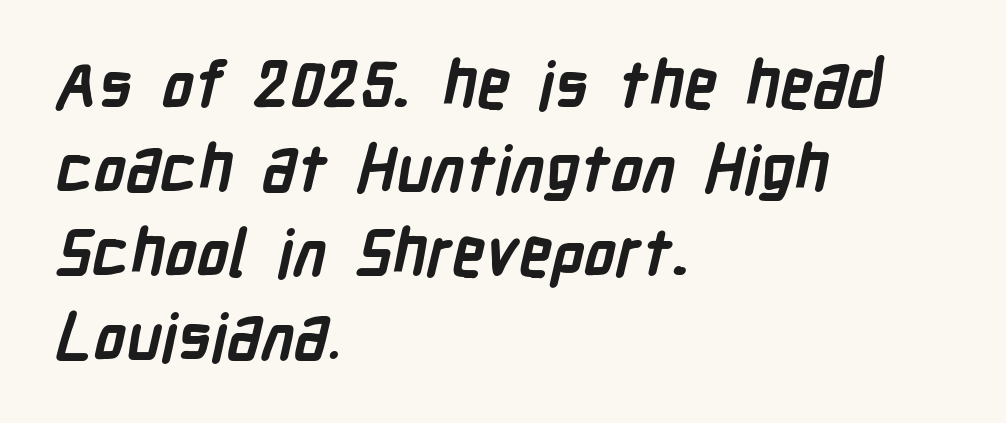
{"serif": "no", "bold": "yes", "weight": "semibold", "width": "condensed", "stroke_contrast": "low", "x_height": "medium", "monospaced": "no", "underline": "no", "align": "left", "line_spacing": "normal", "line_spacing_ratio": 1.29, "letter_spacing": "normal", "letter_spacing_em": 0.0, "glyph_px": 65}
